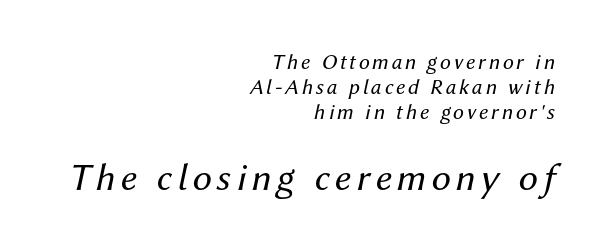
Q: Is the text bold? A: No.
Q: Is the text italic (slanted)? A: Yes, it leans right by about 12 degrees.
Q: Is the text underlined? A: No.
Q: How is the paragraph aligned? A: Right-aligned.
Q: Is the spacing between lines tight, normal or loose? A: Tight.
Q: Which block of text is set in a larger size, the first (top) or the second (bottom)? A: The second (bottom) one.
Q: Width (condensed, normal, or wide)? A: Normal.
Q: Stroke contrast? A: Medium.
Q: x-height? A: Medium.
Q: Monospaced? A: No.
